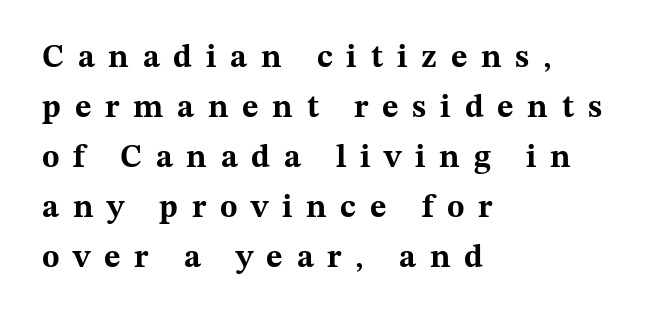
Q: Is the text bold? A: Yes.
Q: Is the text italic (slanted)? A: No, it is upright.
Q: Is the typeface a serif or a sans-serif typeface? A: Serif.
Q: Is the text underlined? A: No.
Q: How is the paragraph aligned? A: Left-aligned.
Q: Is the spacing between letters normal or unusually wide? A: Unusually wide.
Q: Is the spacing between lines tight, normal or loose? A: Normal.
Q: Width (condensed, normal, or wide)? A: Wide.
Q: Stroke contrast? A: Medium.
Q: x-height? A: Medium.
Q: Monospaced? A: No.
